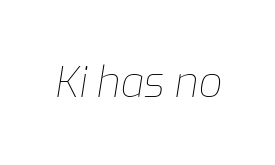
The image shows 42 px thin type, italic (leaning right); set normal letter spacing, not underlined; low stroke contrast and a medium x-height.
